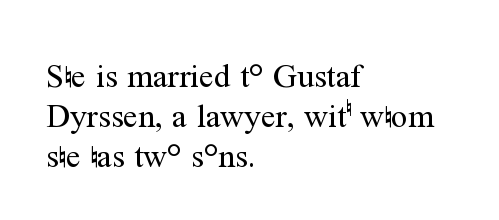
Q: Is the text bold? A: No.
Q: Is the text italic (slanted)? A: No, it is upright.
Q: Is the typeface a serif or a sans-serif typeface? A: Serif.
Q: Is the text underlined? A: No.
Q: How is the paragraph aligned? A: Left-aligned.
Q: Is the spacing between letters normal or unusually wide? A: Normal.
Q: Width (condensed, normal, or wide)? A: Normal.
Q: Stroke contrast? A: Medium.
Q: x-height? A: Medium.
Q: Monospaced? A: No.
